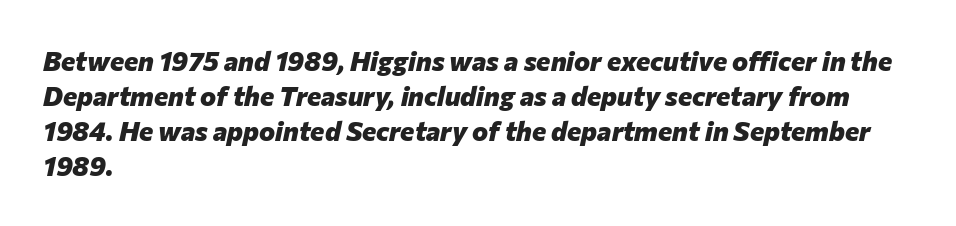
Q: Is the text bold? A: Yes.
Q: Is the text italic (slanted)? A: Yes, it leans right by about 12 degrees.
Q: Is the text underlined? A: No.
Q: How is the paragraph aligned? A: Left-aligned.
Q: Is the spacing between letters normal or unusually wide? A: Normal.
Q: Is the spacing between lines tight, normal or loose? A: Normal.
